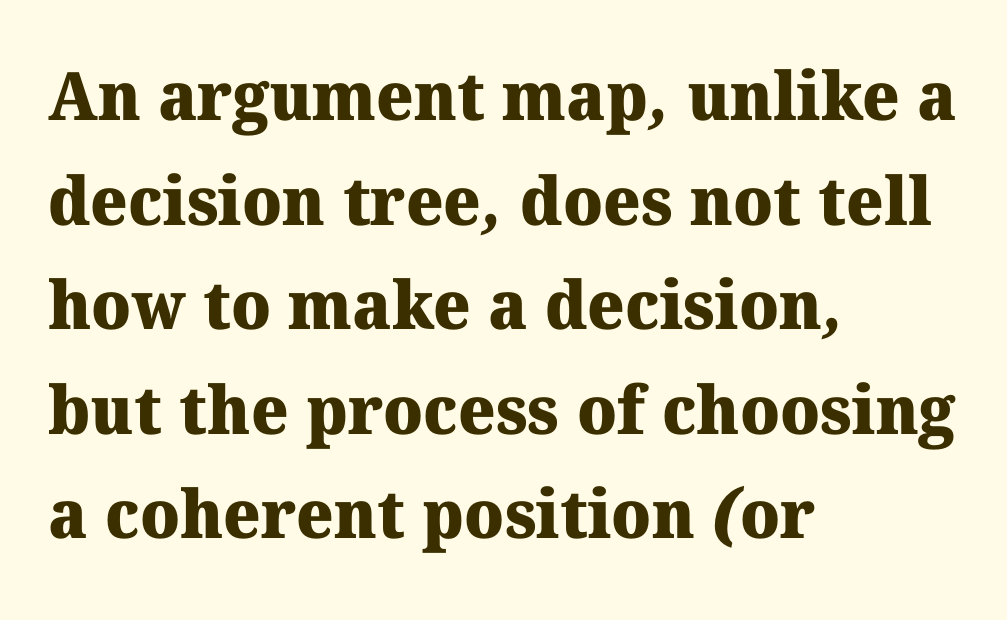
{"serif": "yes", "bold": "yes", "weight": "heavy", "width": "normal", "stroke_contrast": "medium", "x_height": "medium", "monospaced": "no", "underline": "no", "align": "left", "line_spacing": "normal", "line_spacing_ratio": 1.56, "letter_spacing": "normal", "letter_spacing_em": 0.0, "glyph_px": 67}
